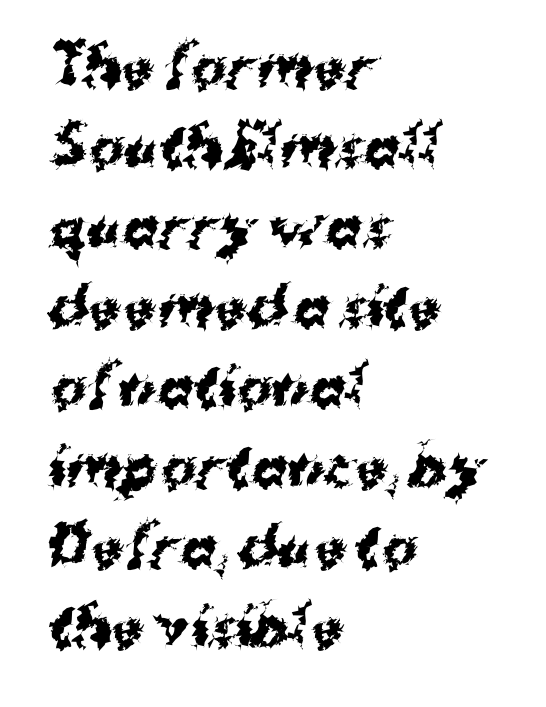
{"serif": "no", "bold": "yes", "weight": "bold", "width": "normal", "stroke_contrast": "medium", "x_height": "medium", "monospaced": "no", "underline": "no", "align": "left", "line_spacing": "normal", "line_spacing_ratio": 1.51, "letter_spacing": "normal", "letter_spacing_em": 0.0, "glyph_px": 53}
